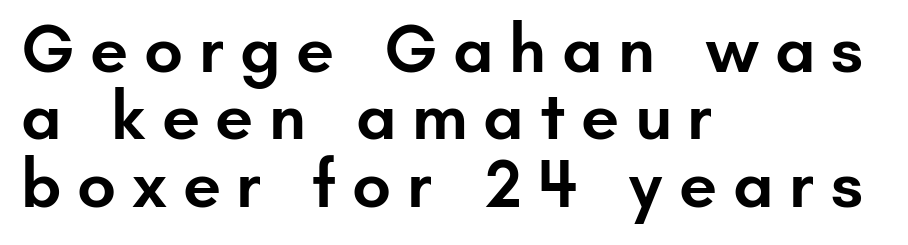
Q: Is the text bold? A: Semi-bold.
Q: Is the text italic (slanted)? A: No, it is upright.
Q: Is the typeface a serif or a sans-serif typeface? A: Sans-serif.
Q: Is the text underlined? A: No.
Q: How is the paragraph aligned? A: Left-aligned.
Q: Is the spacing between letters normal or unusually wide? A: Unusually wide.
Q: Is the spacing between lines tight, normal or loose? A: Tight.
Q: Width (condensed, normal, or wide)? A: Normal.
Q: Stroke contrast? A: Low.
Q: x-height? A: Small.
Q: Monospaced? A: No.
